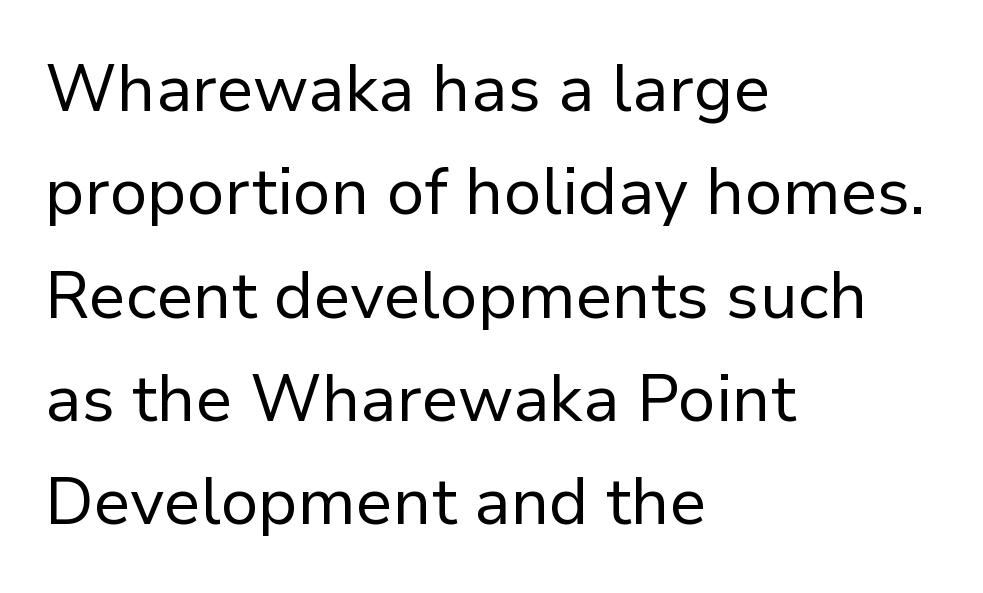
The passage shown is typed in a proportional face where columns would drift. The letters stand straight up with perfectly vertical stems. Heft: none added — not bold. The compositor pushed each line to the left boundary. Quick note: interline space is typical.
